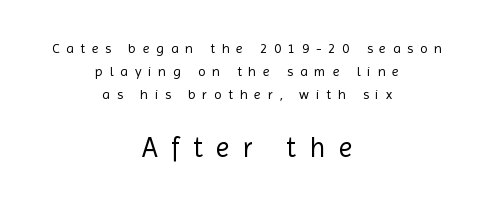
Q: Is the text bold? A: No.
Q: Is the text italic (slanted)? A: No, it is upright.
Q: Is the typeface a serif or a sans-serif typeface? A: Sans-serif.
Q: Is the text underlined? A: No.
Q: How is the paragraph aligned? A: Centered.
Q: Is the spacing between letters normal or unusually wide? A: Unusually wide.
Q: Is the spacing between lines tight, normal or loose? A: Normal.
Q: Which block of text is set in a larger size, the first (top) or the second (bottom)? A: The second (bottom) one.
Q: Width (condensed, normal, or wide)? A: Normal.
Q: x-height? A: Medium.
Q: Monospaced? A: No.
